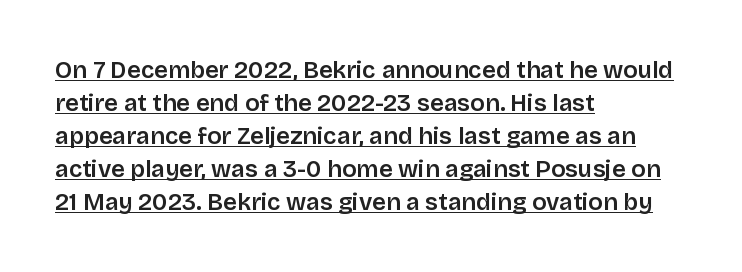
{"italic": "no", "underline": "yes", "align": "left", "line_spacing": "normal", "line_spacing_ratio": 1.37, "letter_spacing": "normal", "letter_spacing_em": 0.0, "glyph_px": 24}
